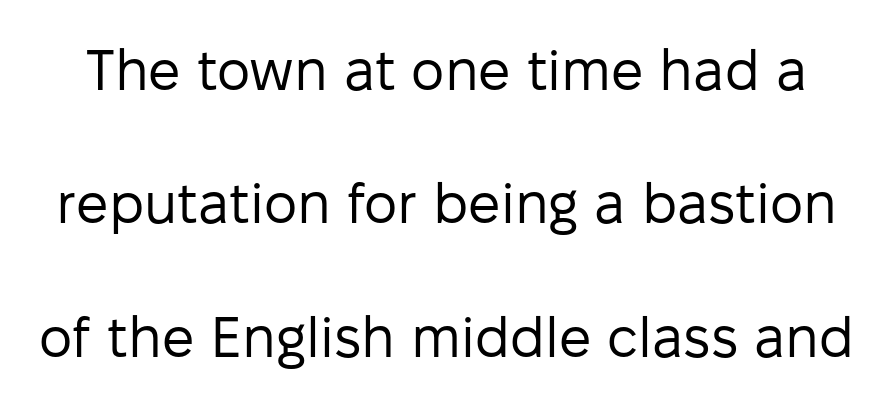
The image shows 57 px regular-weight sans-serif type, upright; set loose line spacing (2.34x), normal letter spacing, not underlined; low stroke contrast and a medium x-height.
